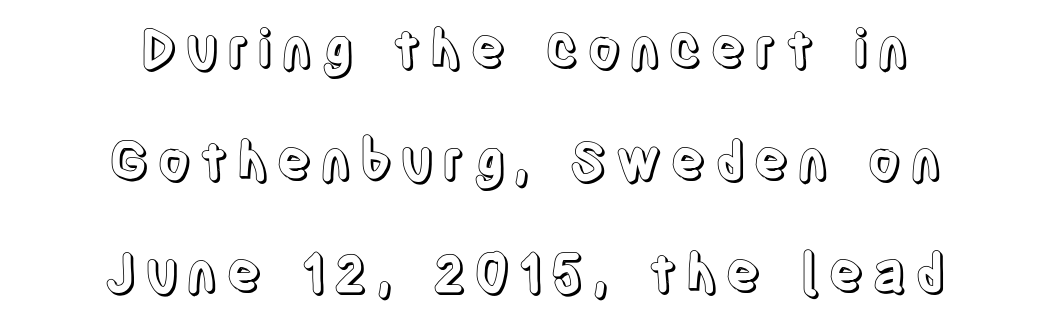
{"italic": "no", "width": "condensed", "x_height": "large", "monospaced": "no", "underline": "no", "align": "center", "line_spacing": "loose", "line_spacing_ratio": 2.11, "glyph_px": 53}
